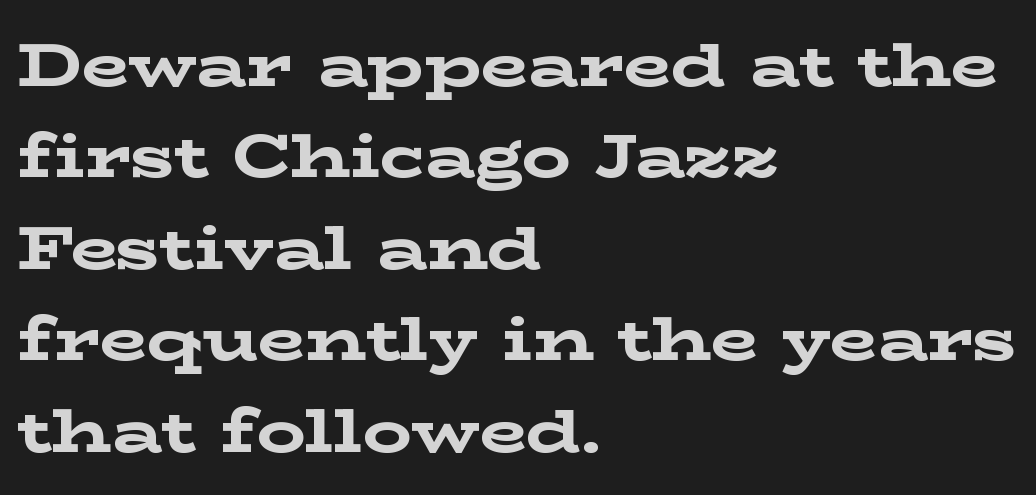
{"serif": "yes", "italic": "no", "bold": "yes", "weight": "bold", "width": "wide", "stroke_contrast": "low", "x_height": "medium", "monospaced": "no", "underline": "no", "align": "left", "line_spacing": "normal", "line_spacing_ratio": 1.5, "letter_spacing": "normal", "letter_spacing_em": 0.0, "glyph_px": 61}
